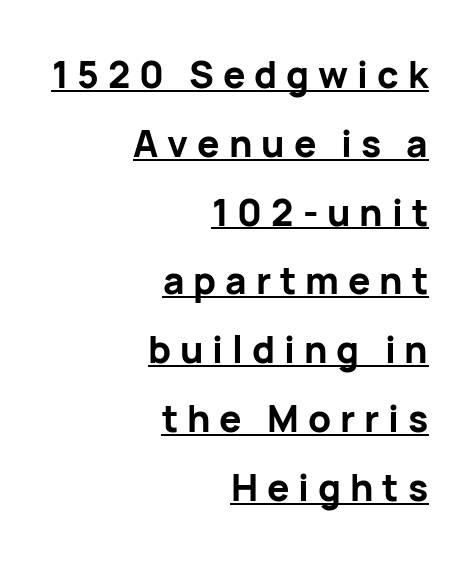
{"serif": "no", "italic": "no", "bold": "yes", "weight": "bold", "width": "normal", "stroke_contrast": "low", "x_height": "medium", "monospaced": "no", "underline": "yes", "align": "right", "line_spacing_ratio": 1.86, "letter_spacing": "wide", "letter_spacing_em": 0.24, "glyph_px": 37}
